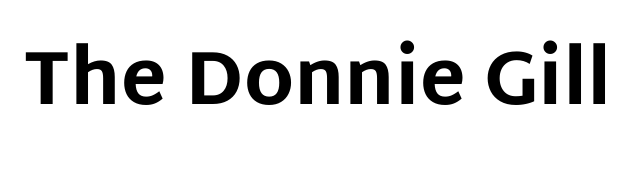
The image shows 76 px bold sans-serif type, upright; set normal letter spacing, not underlined; low stroke contrast and a large x-height.
